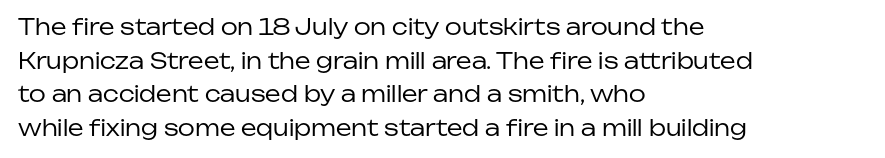
Q: Is the text bold? A: No.
Q: Is the text italic (slanted)? A: No, it is upright.
Q: Is the text underlined? A: No.
Q: How is the paragraph aligned? A: Left-aligned.
Q: Is the spacing between letters normal or unusually wide? A: Normal.
Q: Is the spacing between lines tight, normal or loose? A: Normal.
